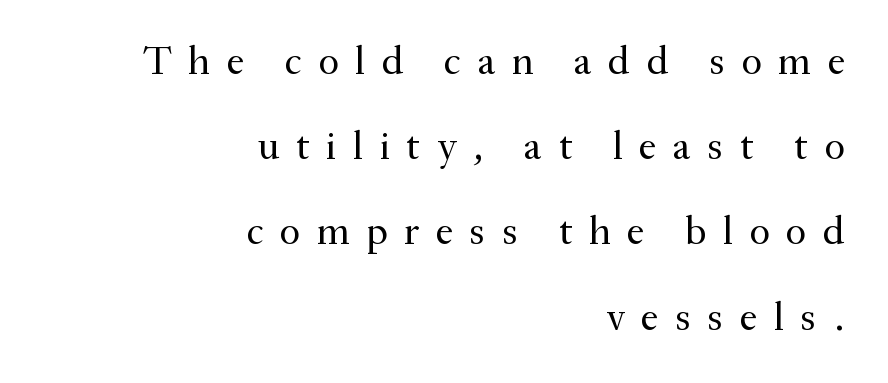
The image shows 40 px regular-weight serif type, upright; set right-aligned, loose line spacing (2.13x), unusually wide letter spacing (+0.41 em), not underlined; medium stroke contrast and a small x-height.
